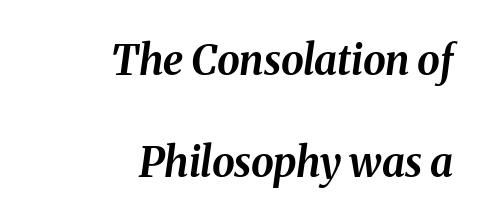
Here the designer chose a conventional face with non-uniform glyph widths. The leading is generous, giving the passage an open texture. These lines carry a lot of weight — the face is fully bold. Characters are canted at an angle relative to the baseline's perpendicular.
